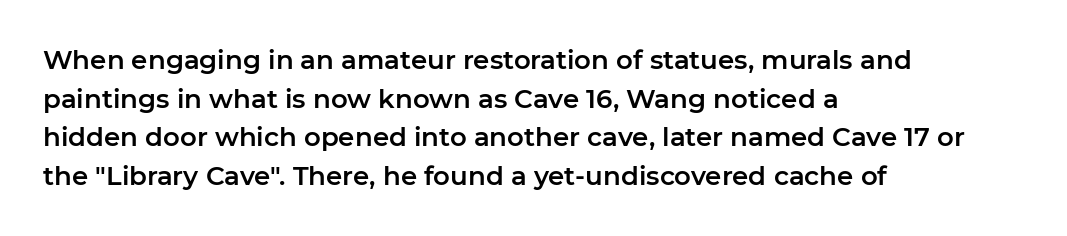
Q: Is the text italic (slanted)? A: No, it is upright.
Q: Is the text underlined? A: No.
Q: How is the paragraph aligned? A: Left-aligned.
Q: Is the spacing between letters normal or unusually wide? A: Normal.
Q: Is the spacing between lines tight, normal or loose? A: Normal.
